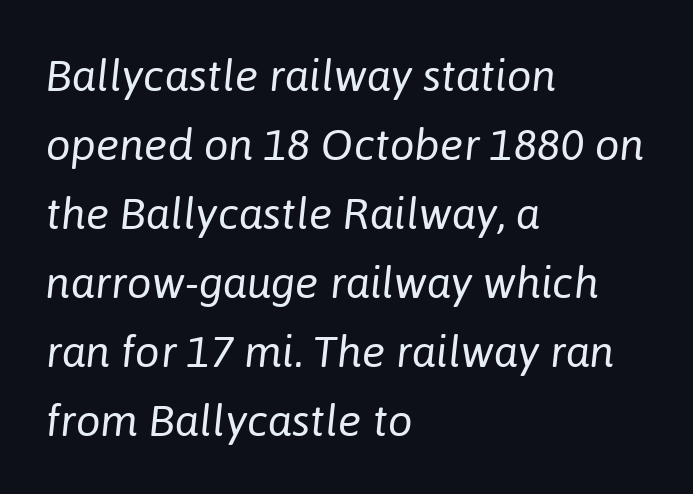
Q: Is the text bold? A: No.
Q: Is the text italic (slanted)? A: Yes, it leans right by about 6 degrees.
Q: Is the text underlined? A: No.
Q: How is the paragraph aligned? A: Left-aligned.
Q: Is the spacing between letters normal or unusually wide? A: Normal.
Q: Is the spacing between lines tight, normal or loose? A: Normal.
Q: Width (condensed, normal, or wide)? A: Normal.
Q: Stroke contrast? A: Low.
Q: x-height? A: Medium.
Q: Monospaced? A: No.
